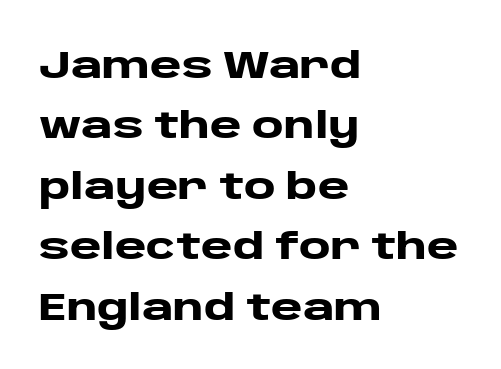
Character widths vary here, with narrow letters taking less room than wide ones. Do the letters lean? They stand straight. A clean baseline with only descenders dipping below it. Type style note: lacks serifs.
